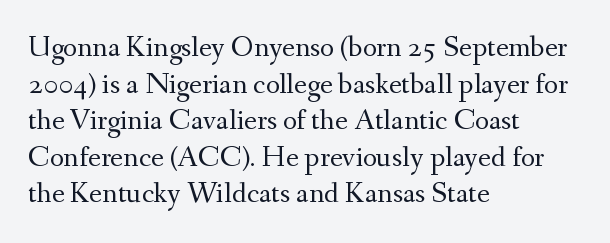
Q: Is the text bold? A: No.
Q: Is the text italic (slanted)? A: No, it is upright.
Q: Is the typeface a serif or a sans-serif typeface? A: Serif.
Q: Is the text underlined? A: No.
Q: How is the paragraph aligned? A: Left-aligned.
Q: Is the spacing between letters normal or unusually wide? A: Normal.
Q: Width (condensed, normal, or wide)? A: Normal.
Q: Stroke contrast? A: Medium.
Q: x-height? A: Small.
Q: Monospaced? A: No.
